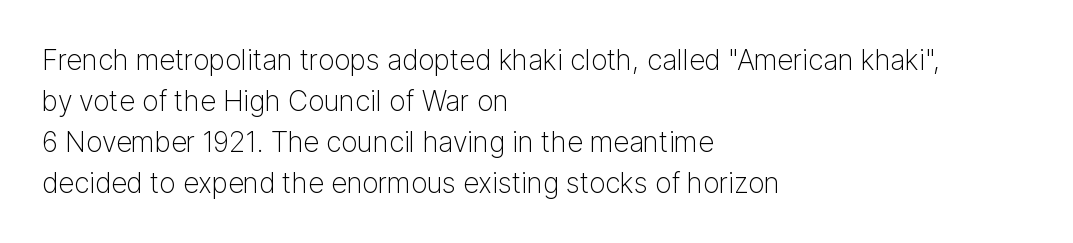
The image shows 28 px light sans-serif type, upright; set left-aligned, normal line spacing (1.47x), normal letter spacing, not underlined; low stroke contrast and a medium x-height.
